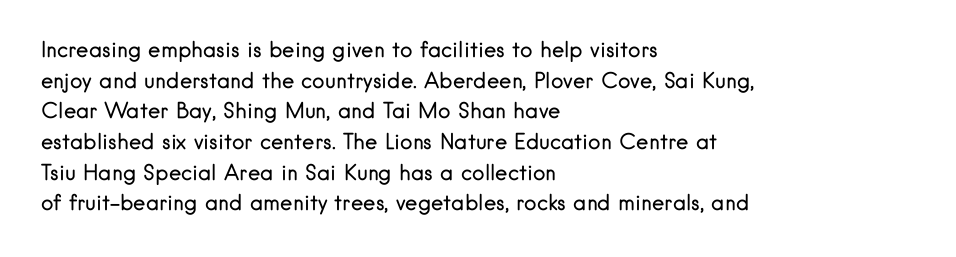
The strip under each line holds only bare page. The lines in this sample share a left origin and differ only in where they stop. The block of text has a typical density, with ordinary space between rows. A typesetter would call this zero additional tracking. Each stroke keeps to a modest, everyday thickness or less. Style check: upright.
